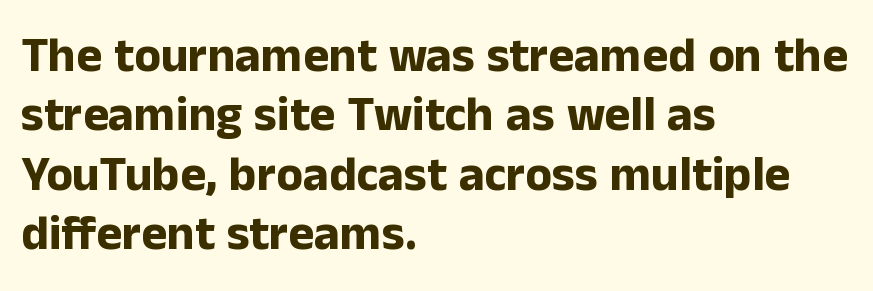
The foot of each line stays bare and open. In terms of letterform style, serifs are entirely absent. The line texture is even and compact thanks to regular tracking. Vertical strokes here are truly vertical. Does the copy run flush right? No — it runs flush left. Here the designer chose a conventional face with non-uniform glyph widths.
